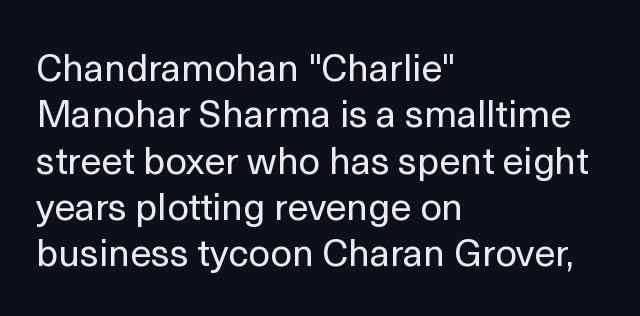
{"serif": "no", "italic": "no", "bold": "no", "weight": "regular", "width": "normal", "x_height": "medium", "monospaced": "no", "underline": "no", "align": "left", "line_spacing_ratio": 1.22, "letter_spacing": "normal", "letter_spacing_em": 0.0, "glyph_px": 38}
